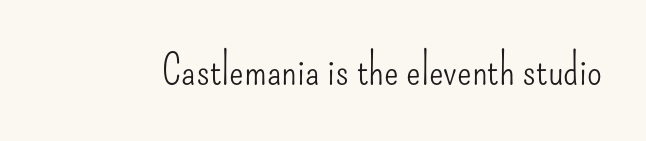
{"serif": "no", "italic": "no", "bold": "no", "weight": "light", "width": "condensed", "stroke_contrast": "low", "x_height": "small", "monospaced": "no", "underline": "no", "letter_spacing": "normal", "letter_spacing_em": 0.0, "glyph_px": 43}
